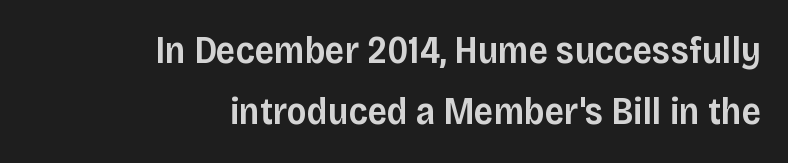
Q: Is the text bold? A: Semi-bold.
Q: Is the text italic (slanted)? A: No, it is upright.
Q: Is the typeface a serif or a sans-serif typeface? A: Sans-serif.
Q: Is the text underlined? A: No.
Q: How is the paragraph aligned? A: Right-aligned.
Q: Is the spacing between letters normal or unusually wide? A: Normal.
Q: Is the spacing between lines tight, normal or loose? A: Normal.
Q: Width (condensed, normal, or wide)? A: Normal.
Q: Stroke contrast? A: Low.
Q: x-height? A: Large.
Q: Monospaced? A: No.
